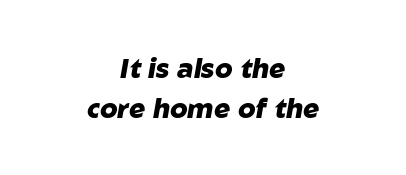
Q: Is the text bold? A: Yes.
Q: Is the text italic (slanted)? A: Yes, it leans right by about 10 degrees.
Q: Is the text underlined? A: No.
Q: How is the paragraph aligned? A: Centered.
Q: Is the spacing between letters normal or unusually wide? A: Normal.
Q: Is the spacing between lines tight, normal or loose? A: Normal.
